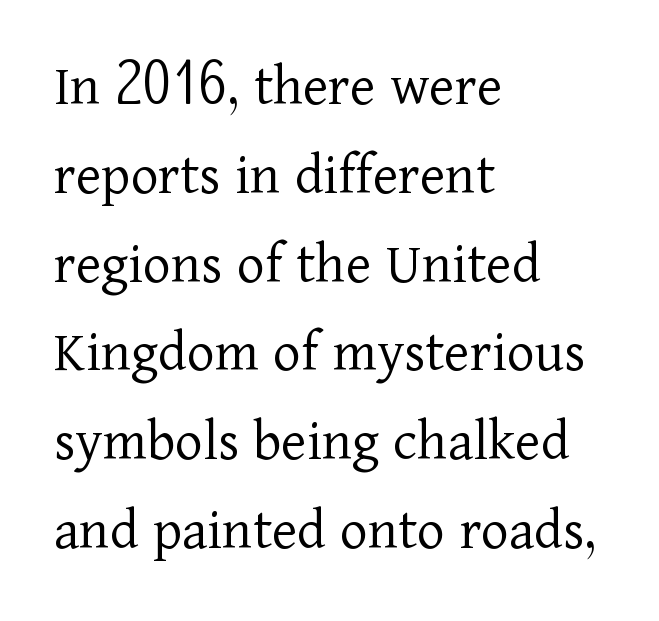
The letters advance in unequal steps, a hallmark of proportional type. No heavy texture on the line: the type isn't bold. To sum up the face: it has serifs. Check under the words: just untouched page.
